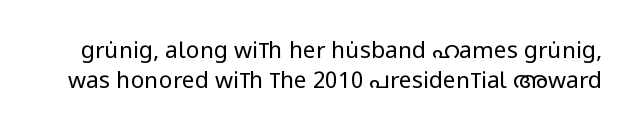
The image shows 23 px text type, upright; set normal line spacing (1.32x), normal letter spacing, not underlined.
